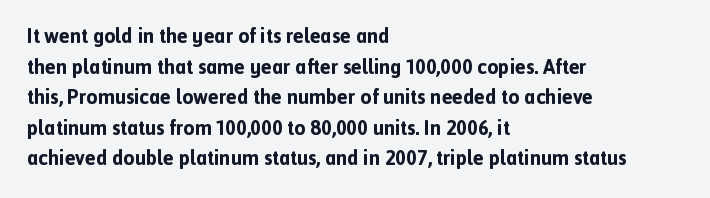
Q: Is the text bold? A: Yes.
Q: Is the text italic (slanted)? A: No, it is upright.
Q: Is the text underlined? A: No.
Q: How is the paragraph aligned? A: Left-aligned.
Q: Is the spacing between letters normal or unusually wide? A: Normal.
Q: Is the spacing between lines tight, normal or loose? A: Normal.
